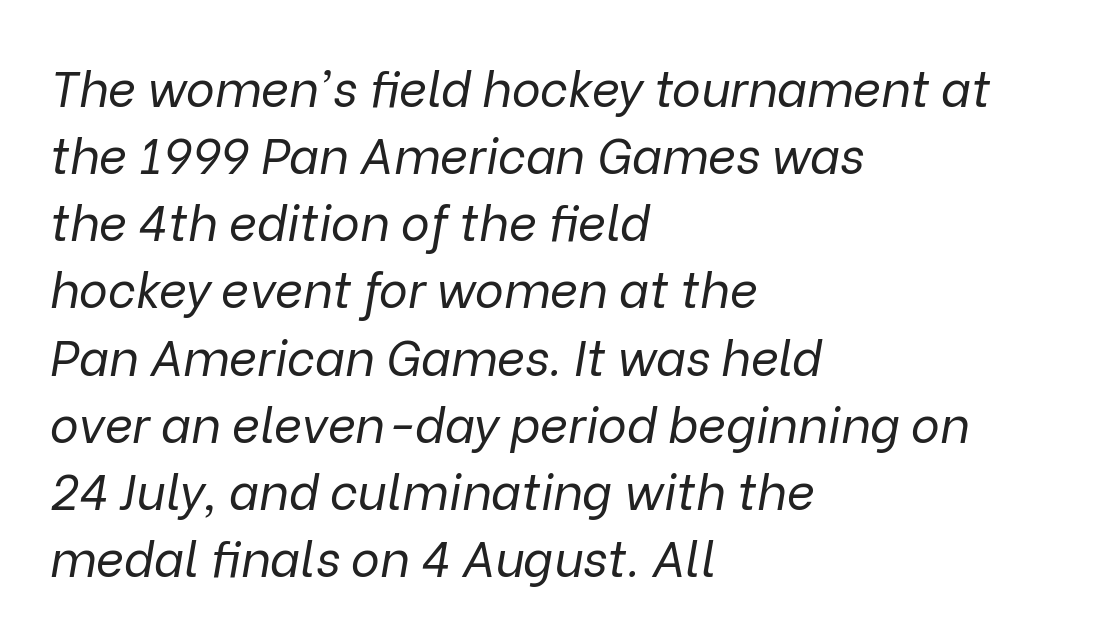
Q: Is the text bold? A: No.
Q: Is the text italic (slanted)? A: Yes, it leans right by about 9 degrees.
Q: Is the text underlined? A: No.
Q: How is the paragraph aligned? A: Left-aligned.
Q: Is the spacing between letters normal or unusually wide? A: Normal.
Q: Is the spacing between lines tight, normal or loose? A: Normal.
Q: Width (condensed, normal, or wide)? A: Normal.
Q: Stroke contrast? A: Low.
Q: x-height? A: Medium.
Q: Monospaced? A: No.
